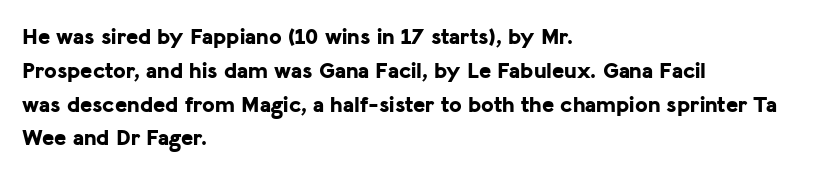
The image shows 23 px bold type, upright; set left-aligned, normal line spacing (1.47x), normal letter spacing, not underlined.
